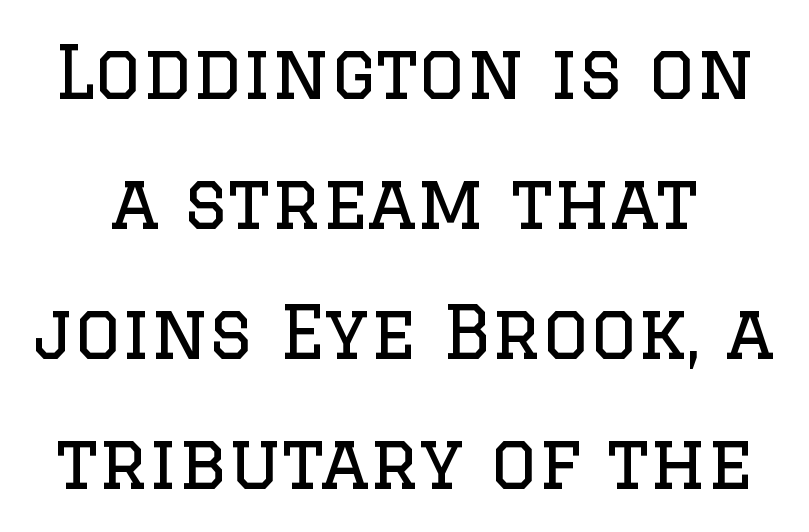
You could call the tracking neutral — neither tight nor loose. A light-to-regular cut is what we see here. Does the type have serifs? Yes, each stem ends in a small foot. Character widths vary here, with narrow letters taking less room than wide ones. Each row of text sits above clean, open space.
